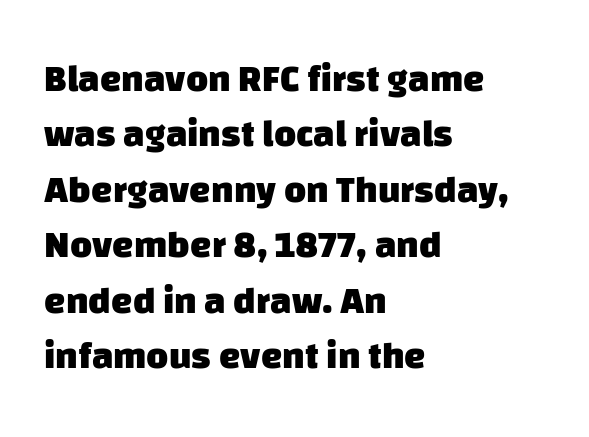
Chunky letters — that's bold for sure. Vertical spacing — default. The zone under the glyphs is completely vacant. The type family on display is of the sans-serif kind. Short and long lines alike share a common starting point at left. The passage shown is typed in a proportional face where columns would drift.
